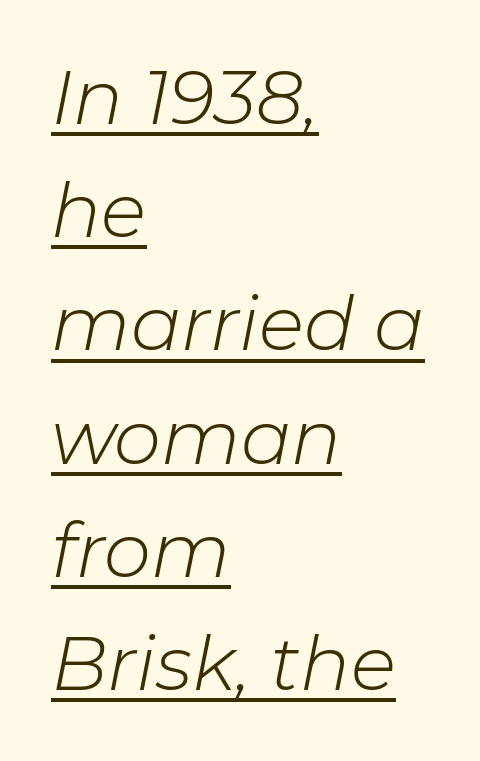
Q: Is the text bold? A: No.
Q: Is the text italic (slanted)? A: Yes, it leans right by about 11 degrees.
Q: Is the text underlined? A: Yes.
Q: How is the paragraph aligned? A: Left-aligned.
Q: Is the spacing between letters normal or unusually wide? A: Normal.
Q: Is the spacing between lines tight, normal or loose? A: Normal.
Q: Width (condensed, normal, or wide)? A: Normal.
Q: Stroke contrast? A: Low.
Q: x-height? A: Medium.
Q: Monospaced? A: No.
